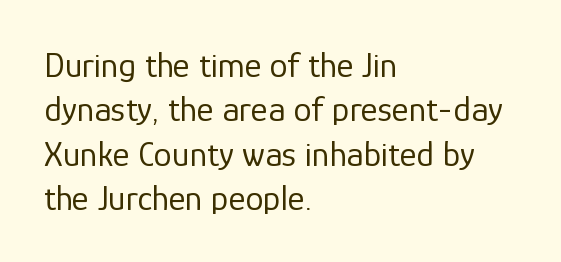
The image shows 36 px regular-weight sans-serif type, upright; set left-aligned, line spacing 1.23x, normal letter spacing, not underlined; low stroke contrast and a medium x-height.
